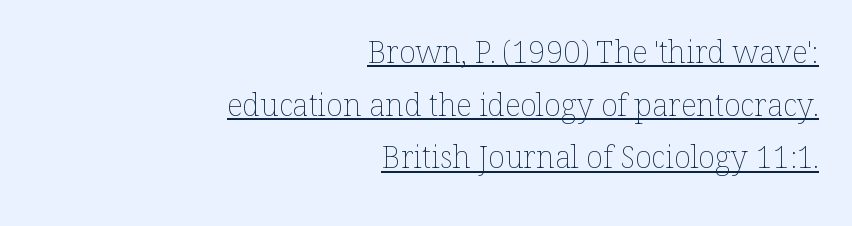
Words appear dense and cohesive because spacing is normal. Teacher's note: observe the even right margin — that is flush-right alignment. Leading matches the norm, producing a regular column. Posture: straight, roman, zero tilt.
